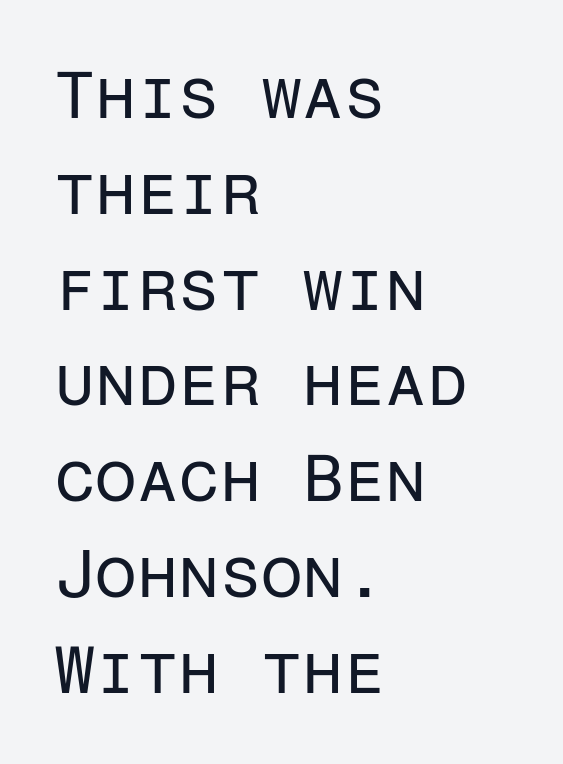
Q: Is the text bold? A: No.
Q: Is the text italic (slanted)? A: No, it is upright.
Q: Is the typeface a serif or a sans-serif typeface? A: Sans-serif.
Q: Is the text underlined? A: No.
Q: How is the paragraph aligned? A: Left-aligned.
Q: Is the spacing between letters normal or unusually wide? A: Normal.
Q: Is the spacing between lines tight, normal or loose? A: Normal.
Q: Width (condensed, normal, or wide)? A: Normal.
Q: Stroke contrast? A: Low.
Q: x-height? A: Medium.
Q: Monospaced? A: Yes.
